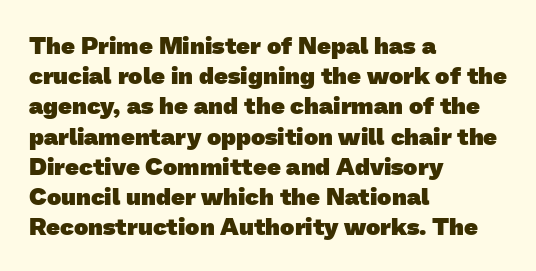
{"bold": "yes", "underline": "no", "align": "left", "line_spacing": "normal", "line_spacing_ratio": 1.26, "letter_spacing": "normal", "letter_spacing_em": 0.0, "glyph_px": 24}
